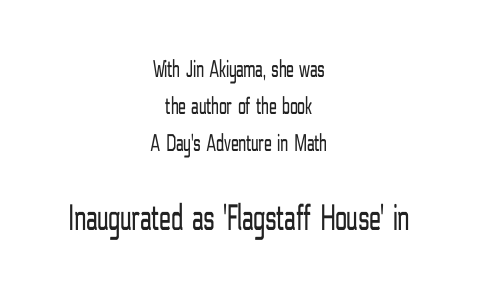
{"serif": "no", "italic": "no", "bold": "no", "weight": "light", "width": "condensed", "stroke_contrast": "low", "x_height": "medium", "monospaced": "no", "underline": "no", "align": "center", "line_spacing": "normal", "line_spacing_ratio": 1.48, "letter_spacing": "normal", "letter_spacing_em": 0.0, "larger_block": "second", "size_ratio": 1.52, "glyph_px": 38}
